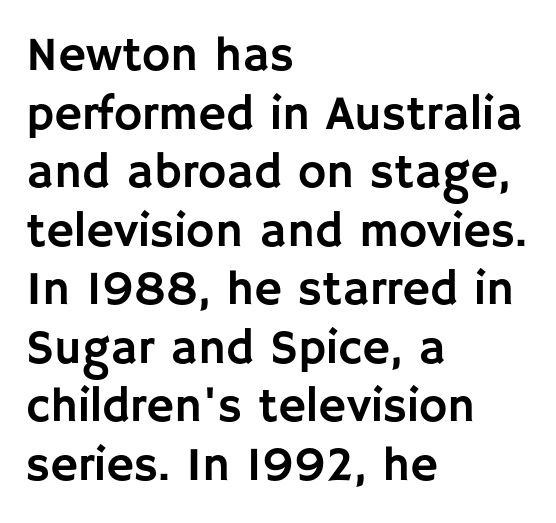
Q: Is the text italic (slanted)? A: No, it is upright.
Q: Is the typeface a serif or a sans-serif typeface? A: Sans-serif.
Q: Is the text underlined? A: No.
Q: How is the paragraph aligned? A: Left-aligned.
Q: Is the spacing between letters normal or unusually wide? A: Normal.
Q: Width (condensed, normal, or wide)? A: Normal.
Q: Stroke contrast? A: Low.
Q: x-height? A: Large.
Q: Monospaced? A: No.
